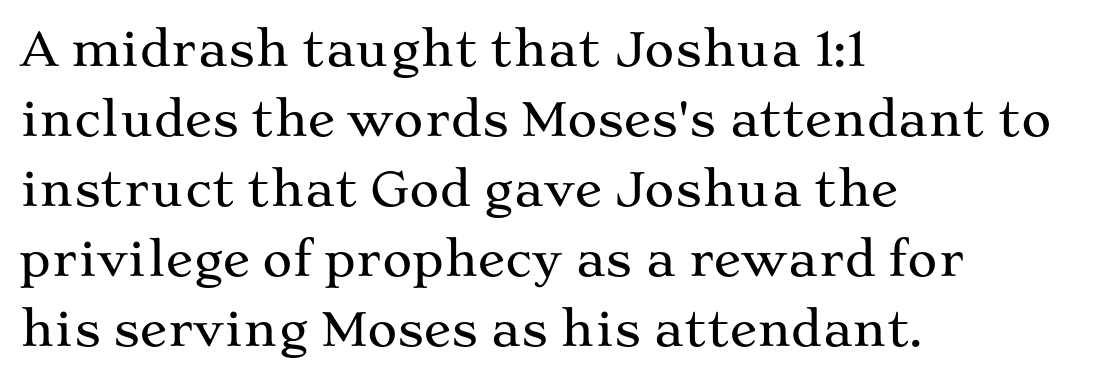
Is the block centered? No — it sits flush against the left margin. The rendering uses natural spacing where letterforms have individual widths. Short note: letters normally spaced. You can tell from the footed stems that serif type was used. The specimen omits any rule beneath the text block's lines. You can tell it's not italic because the verticals are truly vertical.
